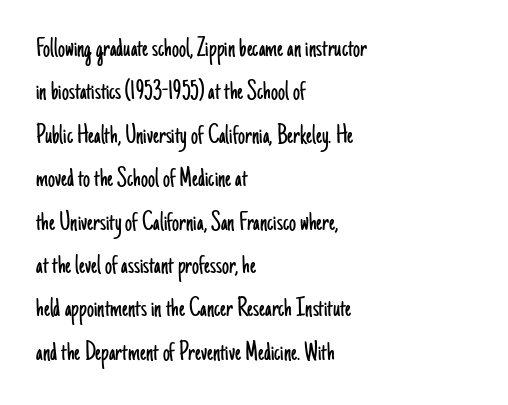
Every character sits straight up, as roman type does. The line texture is even and compact thanks to regular tracking. Heft: none added — not bold. Unmarked baselines from the first word to the last. One-word summary of the alignment: left. Does the type have serifs? No, each stem ends abruptly.
